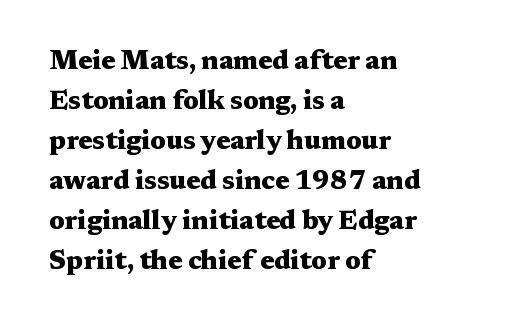
Q: Is the text bold? A: Yes.
Q: Is the text italic (slanted)? A: No, it is upright.
Q: Is the text underlined? A: No.
Q: How is the paragraph aligned? A: Left-aligned.
Q: Is the spacing between letters normal or unusually wide? A: Normal.
Q: Is the spacing between lines tight, normal or loose? A: Normal.
